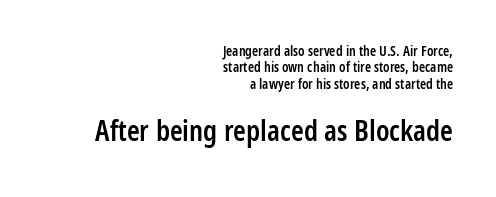
Vertical strokes here are truly vertical. This sample has the flowing, uneven cadence of proportional lettering. Observe the absence of serifs on each vertical stroke in this sample. Horizontal alignment here is rightward, an uncommon choice for prose. The strip under each line holds only bare page.
